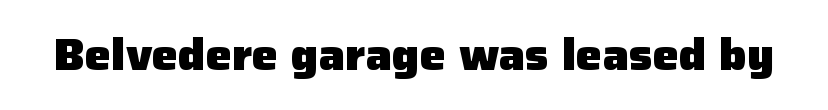
{"serif": "no", "italic": "no", "bold": "yes", "weight": "heavy", "width": "normal", "stroke_contrast": "low", "x_height": "medium", "monospaced": "no", "underline": "no", "letter_spacing": "normal", "letter_spacing_em": 0.0, "glyph_px": 44}
